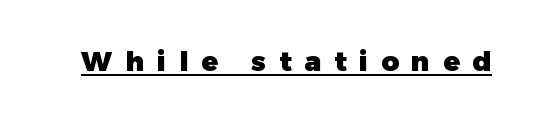
Weight: bold. Glyph-to-glyph distance is far greater than everyday printed text. Students, observe the line beneath the letters — that is underlining. Posture: straight, roman, zero tilt.
